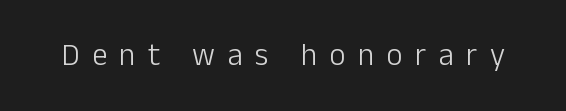
The passage shown is typed in a proportional face where columns would drift. Descender tails drop into unmarked territory. The characters are drawn with everyday or finer stroke widths. Is there any slant? The stems are plumb.
